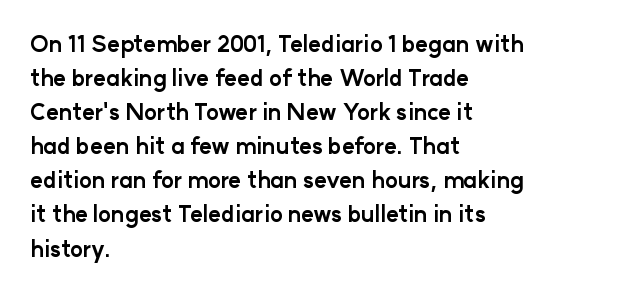
{"italic": "no", "bold": "yes", "underline": "no", "align": "left", "line_spacing": "normal", "line_spacing_ratio": 1.55, "letter_spacing": "normal", "letter_spacing_em": 0.0, "glyph_px": 22}
